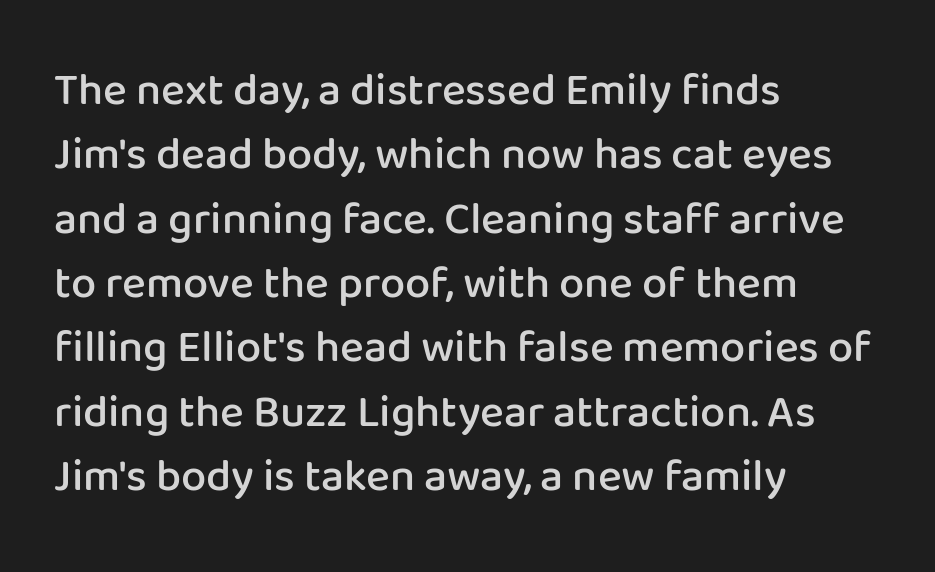
{"serif": "no", "italic": "no", "bold": "semi", "weight": "semibold", "width": "normal", "stroke_contrast": "low", "x_height": "medium", "monospaced": "no", "underline": "no", "align": "left", "line_spacing": "normal", "line_spacing_ratio": 1.43, "letter_spacing": "normal", "letter_spacing_em": 0.0, "glyph_px": 45}
